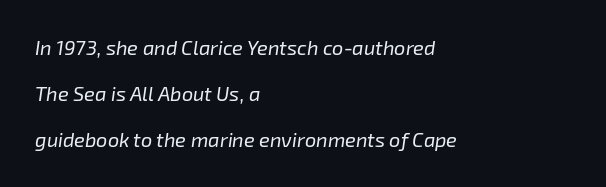
The image shows 20 px text type, italic (leaning right); set left-aligned, loose line spacing (2.29x), normal letter spacing, not underlined.
